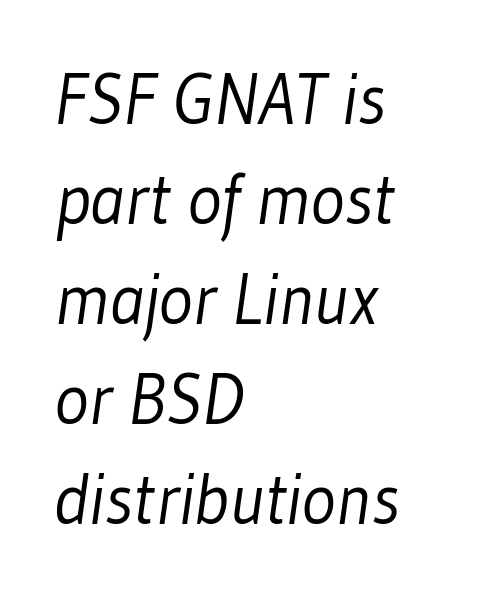
This sample keeps an unexceptional amount of space between lines. The specimen omits any rule beneath the text block's lines. The letters advance in unequal steps, a hallmark of proportional type. Which margin do the lines hug? The left one — the right edge is uneven.
